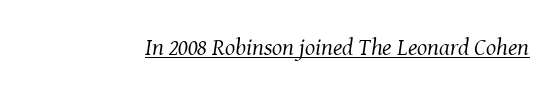
These lines keep a tight, regular rhythm from letter to letter. Every character sits at an angle, as italics do. What decoration does the sample have? An underline. No heavy texture on the line: the type isn't bold.
